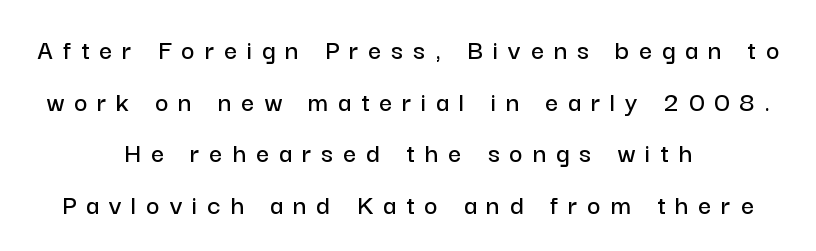
{"serif": "no", "italic": "no", "width": "normal", "stroke_contrast": "low", "x_height": "medium", "monospaced": "no", "underline": "no", "align": "center", "line_spacing_ratio": 1.78, "letter_spacing": "wide", "letter_spacing_em": 0.34, "glyph_px": 29}
